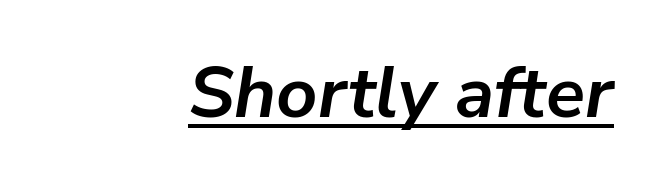
{"italic": "yes", "lean": "right", "slant_degrees": 9, "bold": "yes", "weight": "semibold", "width": "normal", "stroke_contrast": "low", "x_height": "medium", "monospaced": "no", "underline": "yes", "align": "right", "letter_spacing": "normal", "letter_spacing_em": 0.0, "glyph_px": 72}
